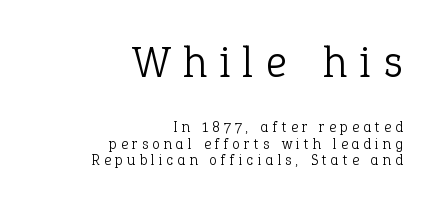
The image shows 45 px light serif type, upright; set right-aligned, tight line spacing (1.1x), unusually wide letter spacing (+0.29 em), not underlined; the first (top) block is 3.0x larger; low stroke contrast and a medium x-height.
